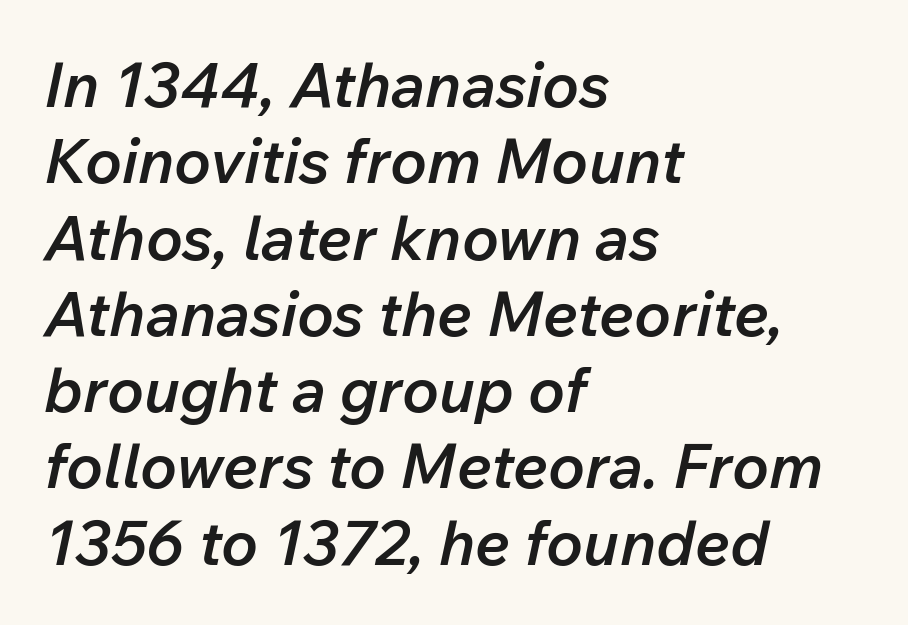
Q: Is the text bold? A: Semi-bold.
Q: Is the text italic (slanted)? A: Yes, it leans right by about 12 degrees.
Q: Is the text underlined? A: No.
Q: How is the paragraph aligned? A: Left-aligned.
Q: Is the spacing between letters normal or unusually wide? A: Normal.
Q: Width (condensed, normal, or wide)? A: Normal.
Q: Stroke contrast? A: Low.
Q: x-height? A: Medium.
Q: Monospaced? A: No.
